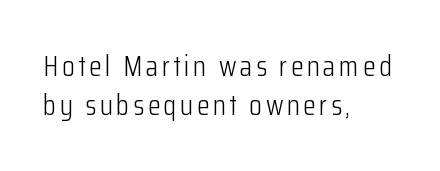
The image shows 29 px light, condensed sans-serif type, upright; set left-aligned, normal line spacing (1.33x), not underlined; low stroke contrast and a medium x-height.
